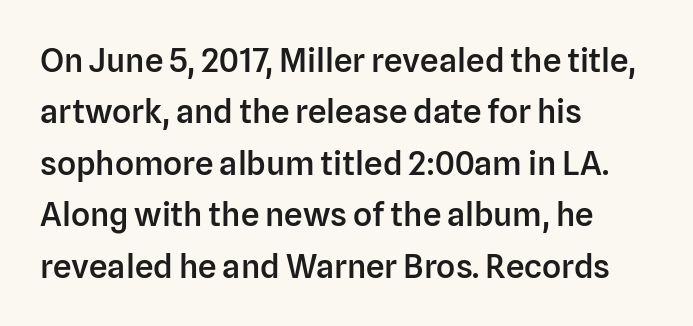
Q: Is the text bold? A: Semi-bold.
Q: Is the text italic (slanted)? A: No, it is upright.
Q: Is the typeface a serif or a sans-serif typeface? A: Sans-serif.
Q: Is the text underlined? A: No.
Q: How is the paragraph aligned? A: Left-aligned.
Q: Is the spacing between letters normal or unusually wide? A: Normal.
Q: Is the spacing between lines tight, normal or loose? A: Normal.
Q: Width (condensed, normal, or wide)? A: Normal.
Q: Stroke contrast? A: Low.
Q: x-height? A: Medium.
Q: Monospaced? A: No.
